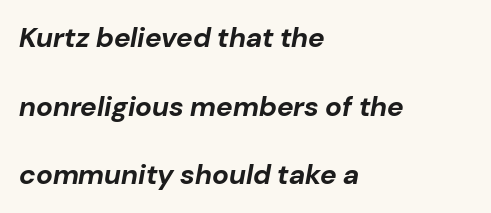
{"italic": "yes", "lean": "right", "slant_degrees": 10, "bold": "yes", "weight": "bold", "width": "normal", "stroke_contrast": "low", "x_height": "medium", "monospaced": "no", "underline": "no", "align": "left", "line_spacing": "loose", "line_spacing_ratio": 2.45, "letter_spacing": "normal", "letter_spacing_em": 0.0, "glyph_px": 28}
